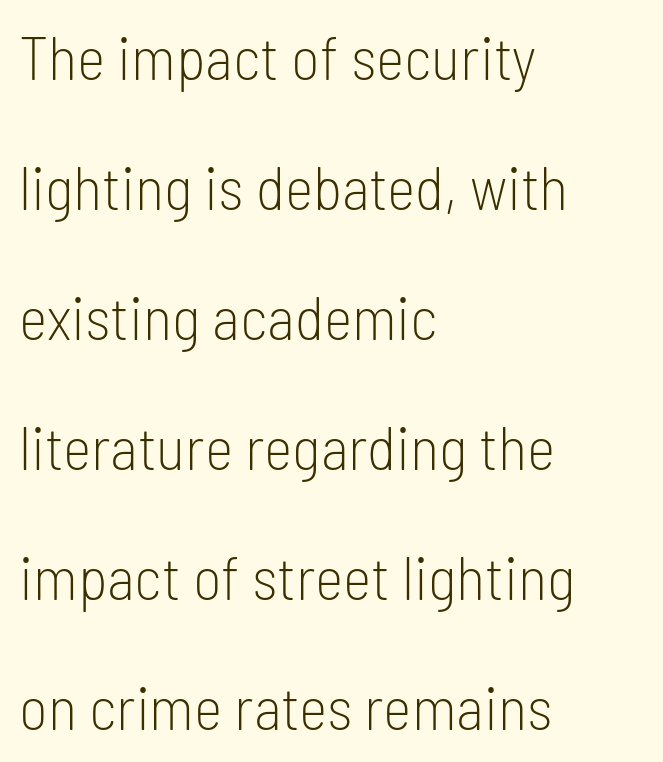
The font's upright variant was chosen for this text. Anything drawn beneath the words? Only blank space. The rendering anchors every line to the left-hand side. Spacing verdict: proportional, widths tailored to each character.
